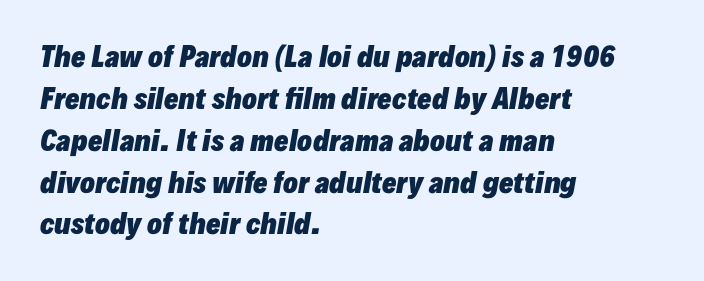
The image shows 27 px bold type, italic (leaning right); set left-aligned, normal line spacing (1.55x), normal letter spacing, not underlined.
